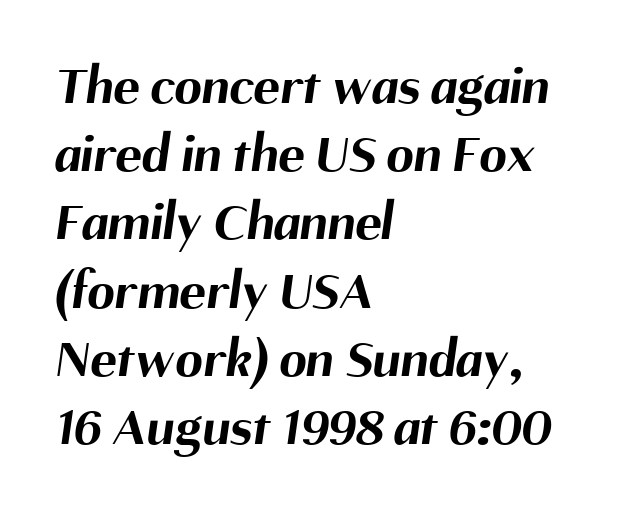
The image shows 55 px bold sans-serif type; set left-aligned, line spacing 1.24x, normal letter spacing, not underlined; medium stroke contrast and a medium x-height.
